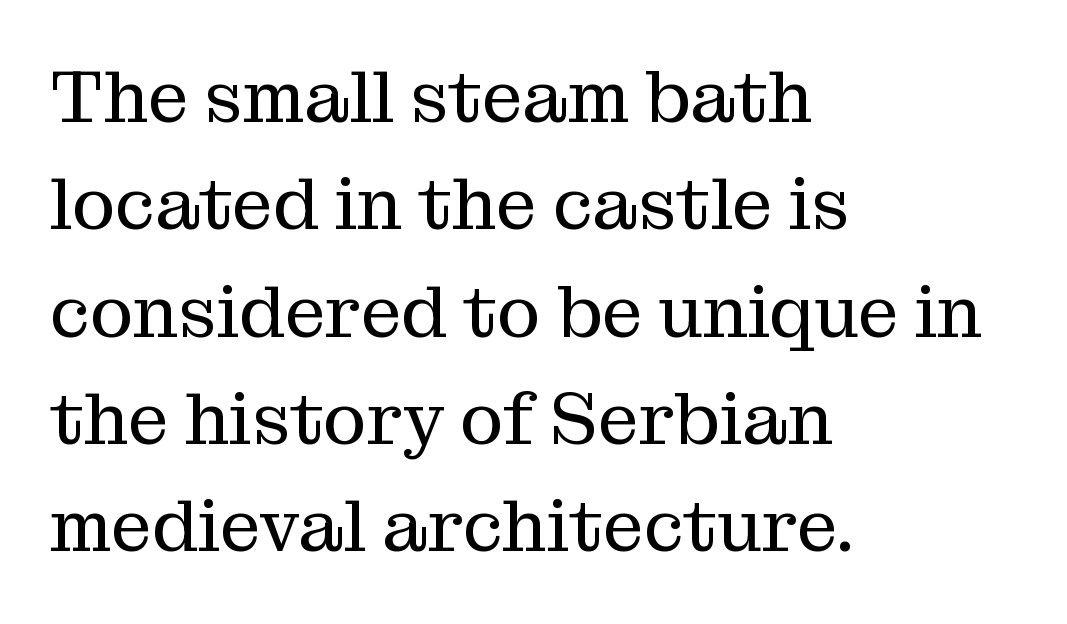
Q: Is the text bold? A: No.
Q: Is the text italic (slanted)? A: No, it is upright.
Q: Is the typeface a serif or a sans-serif typeface? A: Serif.
Q: Is the text underlined? A: No.
Q: How is the paragraph aligned? A: Left-aligned.
Q: Is the spacing between letters normal or unusually wide? A: Normal.
Q: Is the spacing between lines tight, normal or loose? A: Normal.
Q: Width (condensed, normal, or wide)? A: Normal.
Q: Stroke contrast? A: Medium.
Q: x-height? A: Medium.
Q: Monospaced? A: No.
